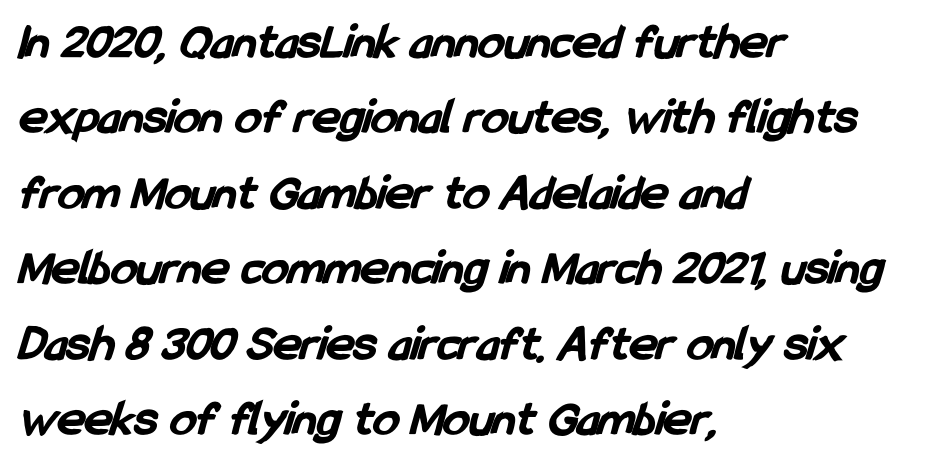
{"serif": "no", "bold": "yes", "weight": "bold", "width": "condensed", "stroke_contrast": "low", "x_height": "medium", "monospaced": "no", "underline": "no", "align": "left", "line_spacing": "normal", "line_spacing_ratio": 1.45, "letter_spacing": "normal", "letter_spacing_em": 0.0, "glyph_px": 52}
